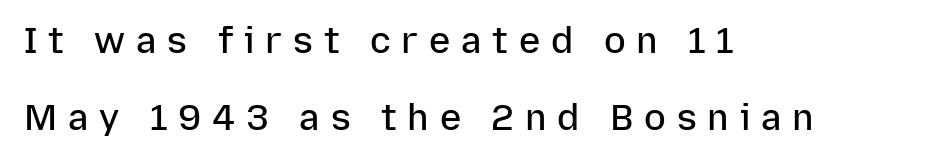
{"serif": "no", "italic": "no", "bold": "semi", "weight": "semibold", "width": "normal", "stroke_contrast": "low", "x_height": "medium", "monospaced": "no", "underline": "no", "align": "left", "line_spacing": "loose", "line_spacing_ratio": 2.15, "letter_spacing": "wide", "letter_spacing_em": 0.3, "glyph_px": 36}
